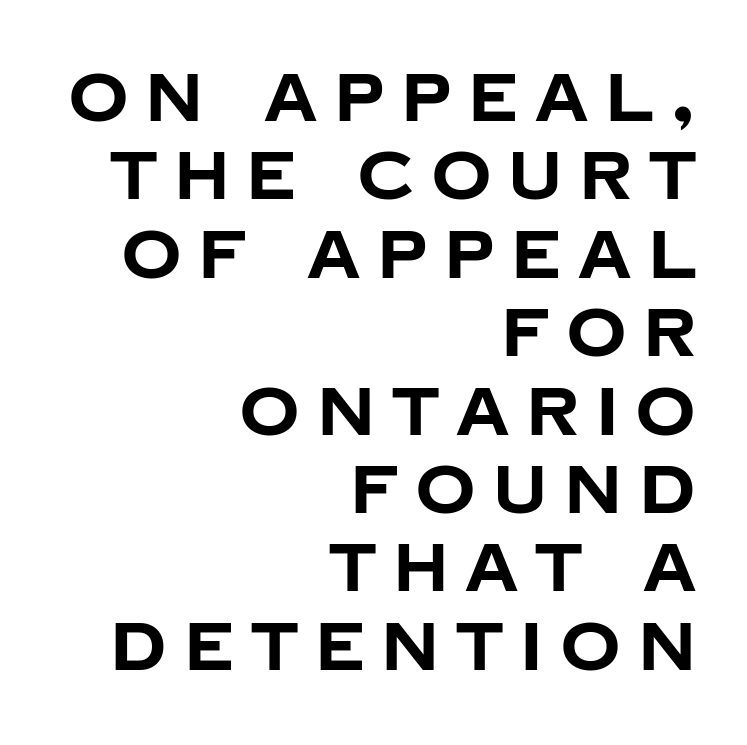
Q: Is the text bold? A: Yes.
Q: Is the text italic (slanted)? A: No, it is upright.
Q: Is the typeface a serif or a sans-serif typeface? A: Sans-serif.
Q: Is the text underlined? A: No.
Q: How is the paragraph aligned? A: Right-aligned.
Q: Is the spacing between letters normal or unusually wide? A: Unusually wide.
Q: Width (condensed, normal, or wide)? A: Normal.
Q: Stroke contrast? A: Low.
Q: x-height? A: Large.
Q: Monospaced? A: No.
